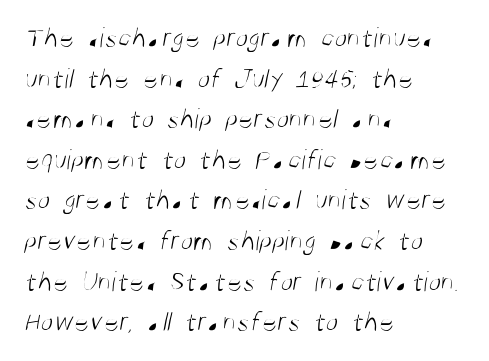
The image shows 29 px light, condensed sans-serif type; set left-aligned, normal line spacing (1.4x), normal letter spacing, not underlined; medium stroke contrast and a large x-height.
